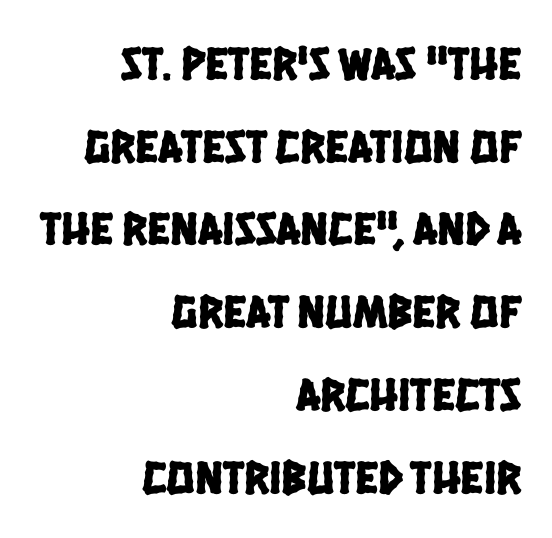
The image shows 47 px condensed sans-serif type; set right-aligned, line spacing 1.76x, normal letter spacing, not underlined; low stroke contrast and a large x-height.
